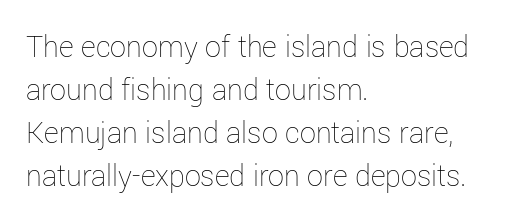
Descenders are the only things crossing below the line. Here the designer chose a conventional face with non-uniform glyph widths. One-word summary of the alignment: left. Caption: face not bold, strokes unweighted. The rendering uses a moderate line-height, typical for paragraphs.
